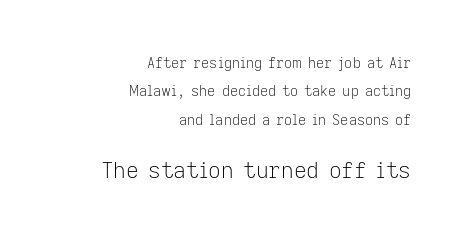
The image shows 22 px text type, upright; set right-aligned, loose line spacing (2.02x), normal letter spacing, not underlined; the second (bottom) block is 1.57x larger.
